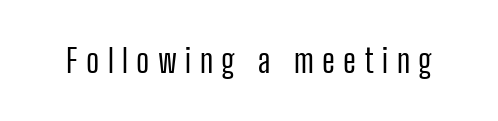
{"serif": "no", "italic": "no", "bold": "no", "weight": "regular", "width": "condensed", "stroke_contrast": "low", "x_height": "medium", "monospaced": "no", "underline": "no", "letter_spacing": "wide", "letter_spacing_em": 0.26, "glyph_px": 32}
